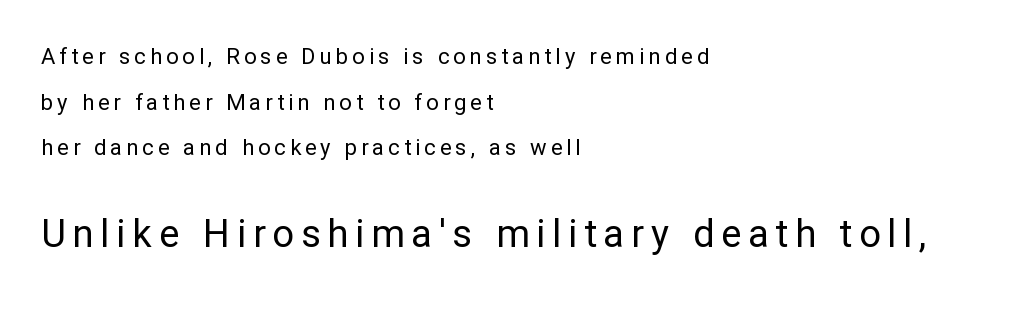
Q: Is the text bold? A: No.
Q: Is the text italic (slanted)? A: No, it is upright.
Q: Is the typeface a serif or a sans-serif typeface? A: Sans-serif.
Q: Is the text underlined? A: No.
Q: How is the paragraph aligned? A: Left-aligned.
Q: Is the spacing between lines tight, normal or loose? A: Loose.
Q: Which block of text is set in a larger size, the first (top) or the second (bottom)? A: The second (bottom) one.
Q: Width (condensed, normal, or wide)? A: Normal.
Q: Stroke contrast? A: Low.
Q: x-height? A: Medium.
Q: Monospaced? A: No.
